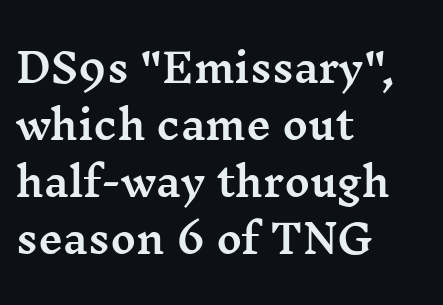
The image shows 39 px wide serif type, upright; set left-aligned, normal line spacing (1.46x), normal letter spacing, not underlined; medium stroke contrast and a medium x-height.
